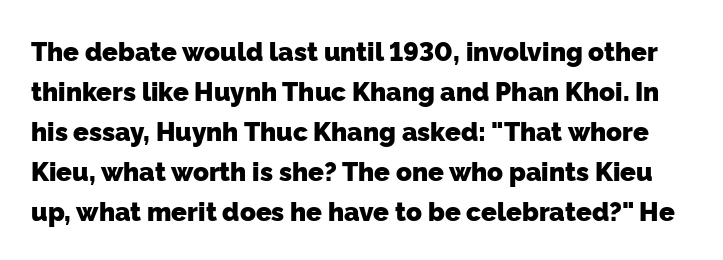
Anything drawn beneath the words? Only blank space. The vertical gap from one line to the next is medium. The horizontal fit of the characters is conventional and even. The glyphs have the mass of a bold cut.
